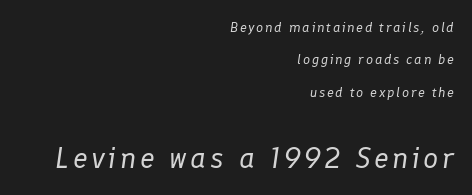
The face used here appears at its bigger size in the lower chunk. The vertical gap from one line to the next is large. Nobody drew a line under any word here. Notice how the stems are inclined rather than vertical — that's the hallmark of italics.
